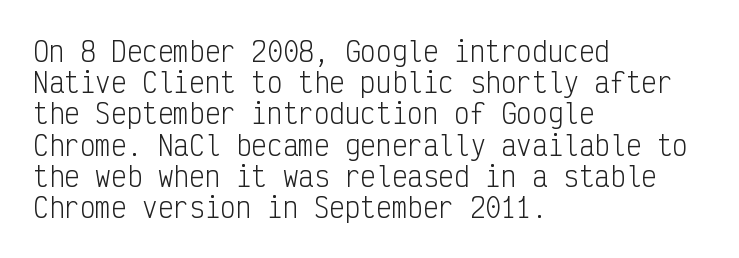
The image shows 26 px text type, upright; set left-aligned, line spacing 1.2x, normal letter spacing, not underlined.
